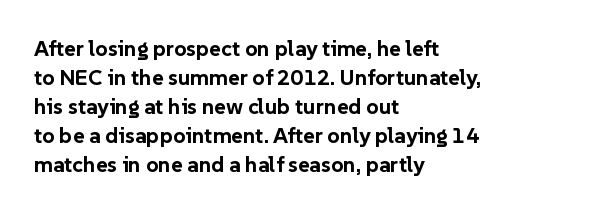
The image shows 22 px bold type, upright; set left-aligned, normal line spacing (1.32x), normal letter spacing, not underlined.
